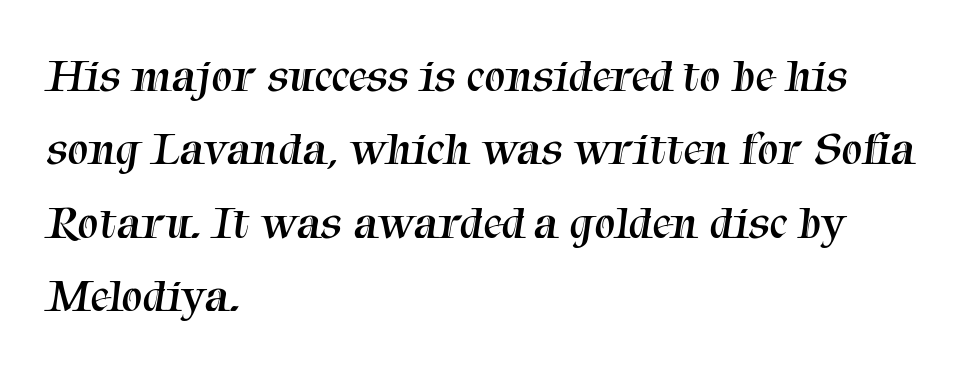
Varying glyph widths throughout — classic text-font behaviour. Casual observation: everything's shoved over to the left. In terms of letterspacing, this is plain default setting. Plain, unruled lines of type. A normal amount of white space separates one row of letters from the next. Ink coverage per letter is moderate at most.
